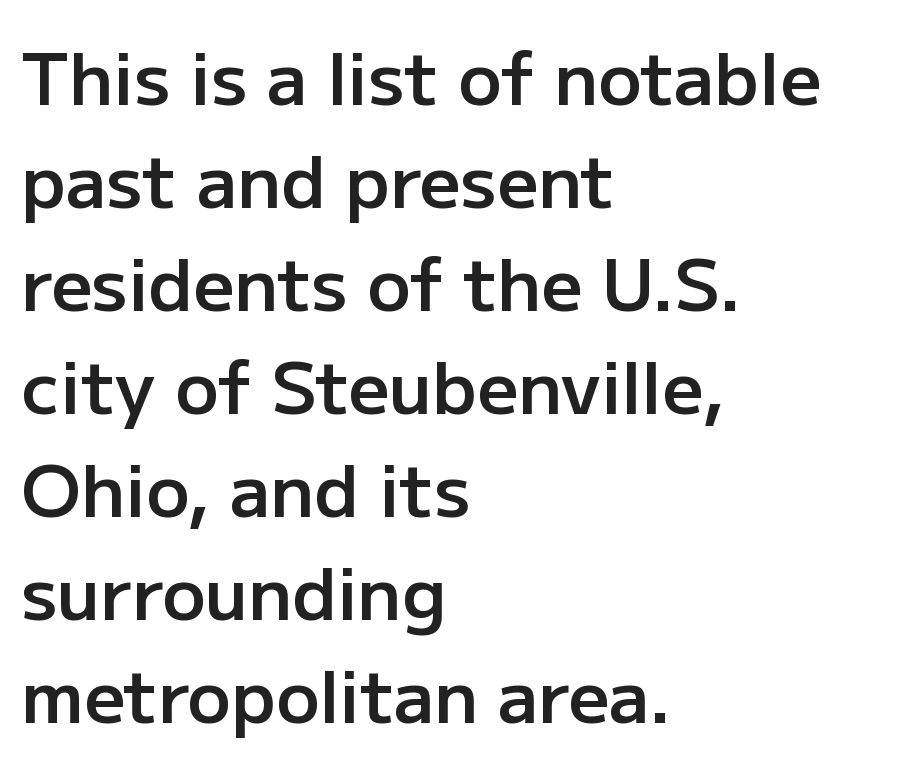
The image shows 72 px semibold sans-serif type, upright; set left-aligned, normal line spacing (1.43x), normal letter spacing, not underlined; low stroke contrast and a medium x-height.
